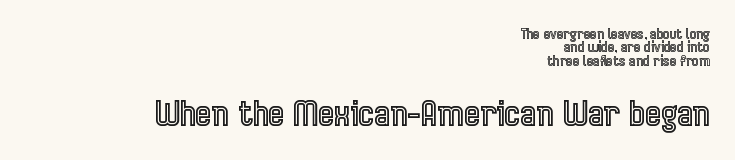
A typesetter would call this proportional, since set widths differ per character. Decoration check: the copy has no underline. Ordinary non-slanted type is in use. The face used here is rendered with its standard letterfit. In terms of leading, this rendering errs on the cramped side.
